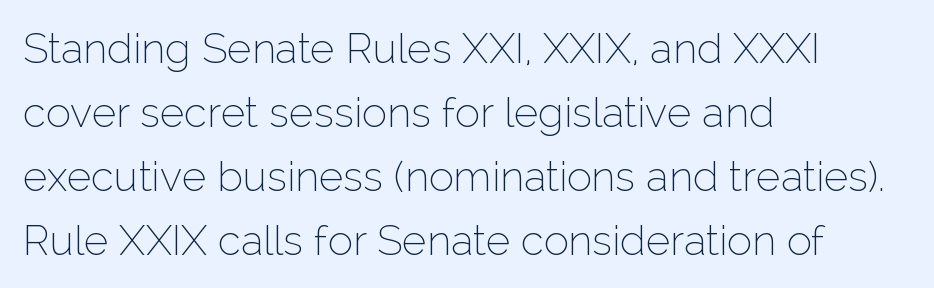
The image shows 42 px thin sans-serif type, upright; set left-aligned, normal line spacing (1.52x), normal letter spacing, not underlined; low stroke contrast and a medium x-height.
